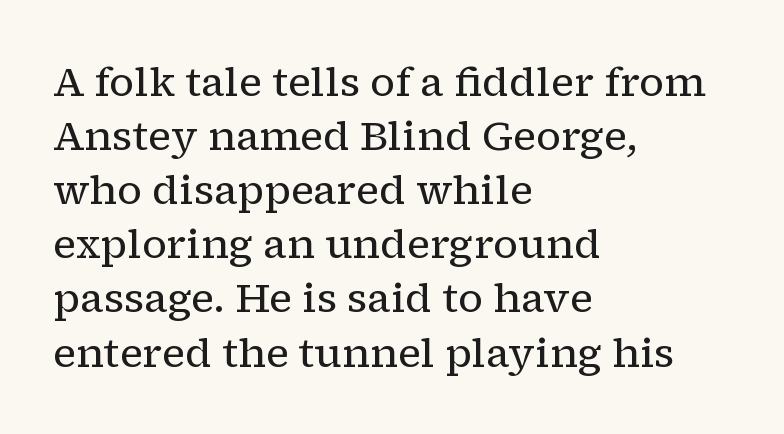
The image shows 41 px regular-weight serif type, upright; set left-aligned, normal line spacing (1.32x), normal letter spacing, not underlined; low stroke contrast and a medium x-height.
